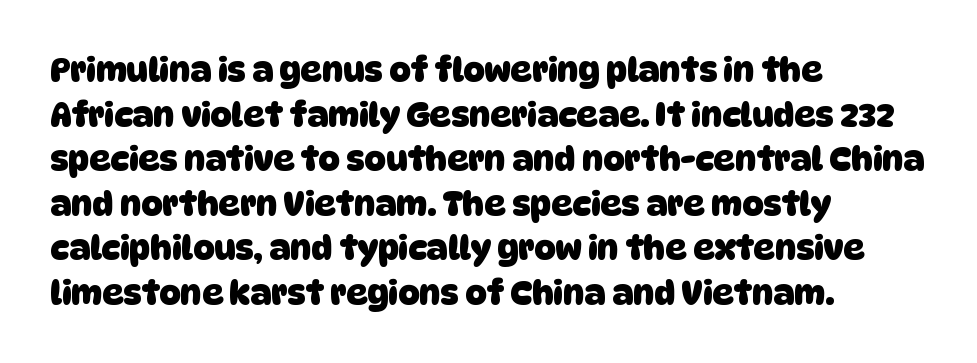
Reading down the block, your eye returns to a fixed left position each line. Here the designer chose a conventional face with non-uniform glyph widths. The font family rendered here belongs to the sans-serif group. Students, this is bold: see how much ink each stroke carries.
